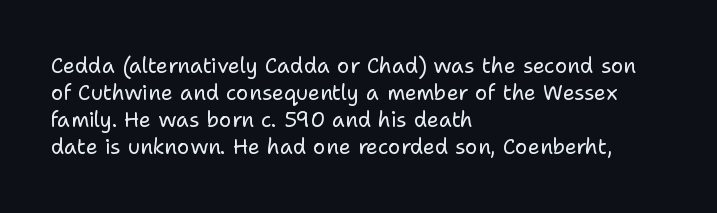
{"italic": "no", "bold": "no", "underline": "no", "align": "left", "line_spacing": "normal", "line_spacing_ratio": 1.29, "letter_spacing": "normal", "letter_spacing_em": 0.0, "glyph_px": 21}
